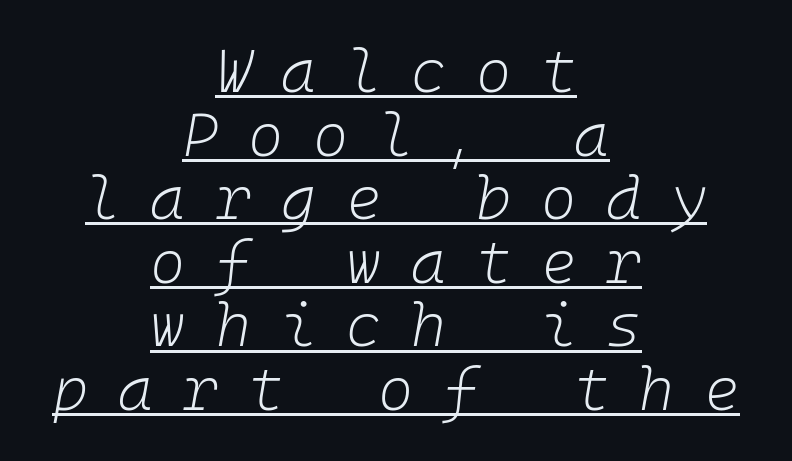
Q: Is the text bold? A: No.
Q: Is the text italic (slanted)? A: Yes, it leans right by about 10 degrees.
Q: Is the text underlined? A: Yes.
Q: How is the paragraph aligned? A: Centered.
Q: Is the spacing between letters normal or unusually wide? A: Unusually wide.
Q: Is the spacing between lines tight, normal or loose? A: Tight.
Q: Width (condensed, normal, or wide)? A: Normal.
Q: Stroke contrast? A: Low.
Q: x-height? A: Medium.
